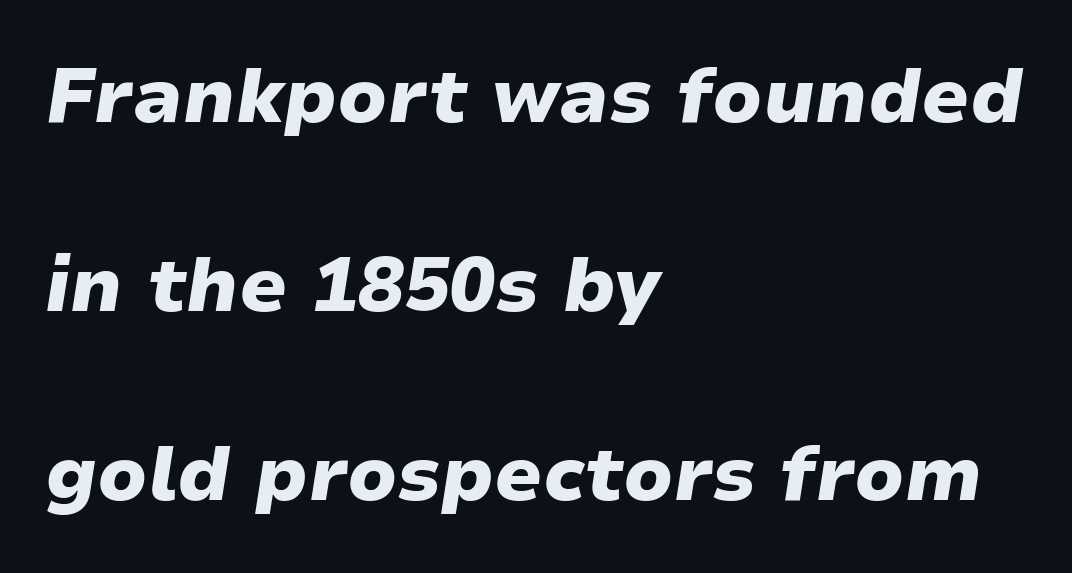
Q: Is the text bold? A: Yes.
Q: Is the text italic (slanted)? A: Yes, it leans right by about 9 degrees.
Q: Is the text underlined? A: No.
Q: How is the paragraph aligned? A: Left-aligned.
Q: Is the spacing between letters normal or unusually wide? A: Normal.
Q: Is the spacing between lines tight, normal or loose? A: Loose.
Q: Width (condensed, normal, or wide)? A: Wide.
Q: Stroke contrast? A: Low.
Q: x-height? A: Medium.
Q: Monospaced? A: No.
